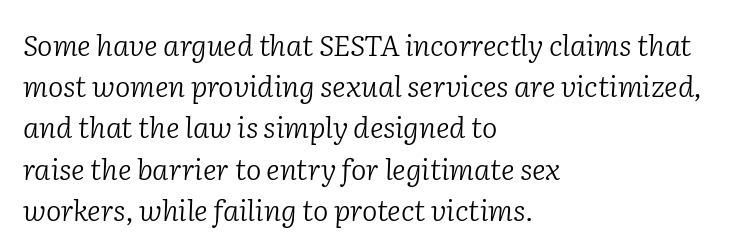
{"serif": "yes", "italic": "yes", "lean": "right", "slant_degrees": 2, "bold": "no", "weight": "light", "width": "normal", "stroke_contrast": "low", "x_height": "medium", "monospaced": "no", "underline": "no", "align": "left", "line_spacing": "normal", "line_spacing_ratio": 1.42, "letter_spacing": "normal", "letter_spacing_em": 0.0, "glyph_px": 29}
